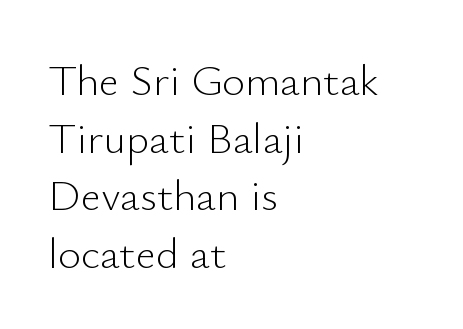
These glyphs show unthickened strokes, regular width or finer. Leading matches the norm, producing a regular column. What stands out about the letter spacing? Nothing — it is the standard amount. Beneath every word, the page is bare. No feet cap the strokes, marking this as sans-serif type. Line starts are locked; line ends wander.
